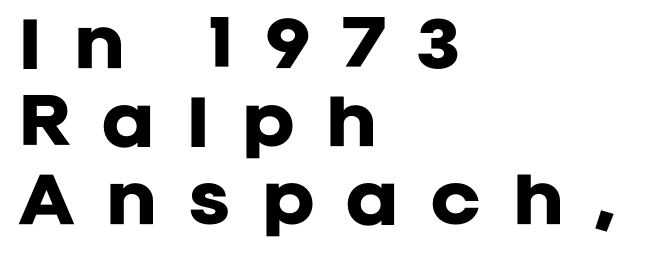
Unlike italic type, these characters show no tilt at all. Font category for this specimen: sans-serif. The line texture is sparse and dotted thanks to wide tracking. Strokes here are thick enough to call this a true bold. The foot of each line stays bare and open. Left-aligned paragraph, ragged on the right.
